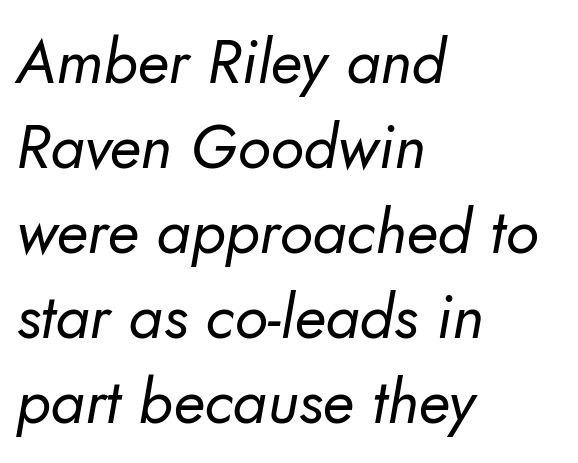
The space between consecutive lines is moderate. Where is the straight margin? On the left. Each letter keeps its own natural width here, so spacing adapts to shape. To sum up the face: it is a sans, with no serifs.
